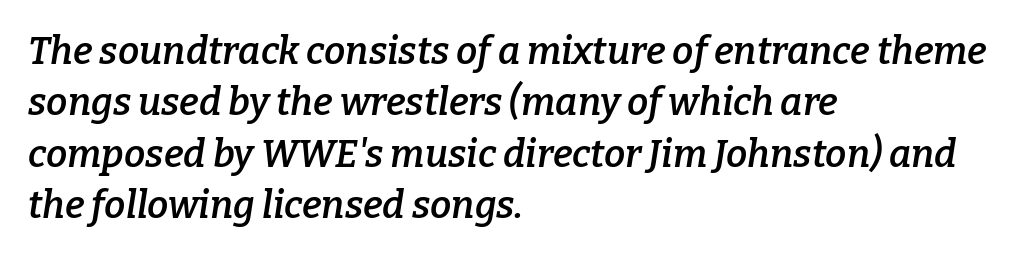
Short note: letters normally spaced. Does the type have serifs? Yes, each stem ends in a small foot. Stroke thickness is moderately raised; the sample reads as semibold. Alignment: flush left.
